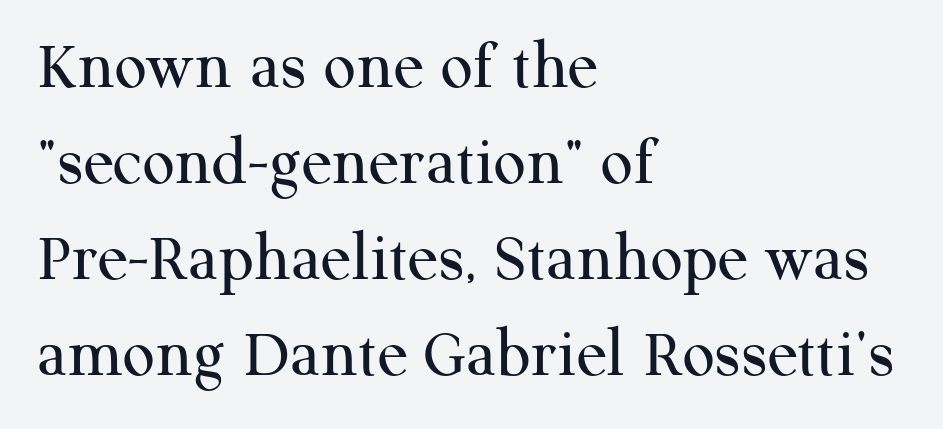
{"serif": "yes", "italic": "no", "bold": "no", "weight": "regular", "width": "normal", "stroke_contrast": "medium", "x_height": "medium", "monospaced": "no", "underline": "no", "align": "left", "line_spacing": "normal", "line_spacing_ratio": 1.35, "letter_spacing": "normal", "letter_spacing_em": 0.0, "glyph_px": 71}
